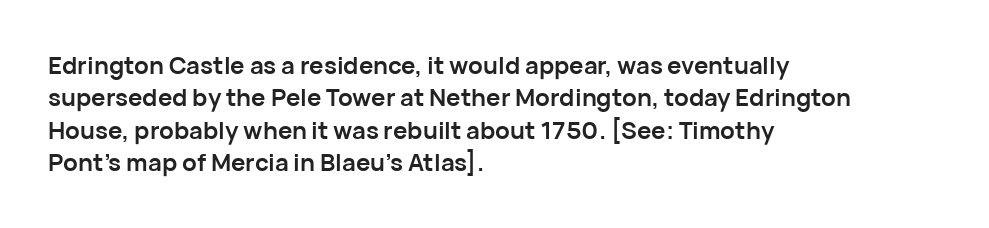
{"italic": "no", "bold": "yes", "underline": "no", "align": "left", "line_spacing": "normal", "line_spacing_ratio": 1.35, "letter_spacing": "normal", "letter_spacing_em": 0.0, "glyph_px": 24}
